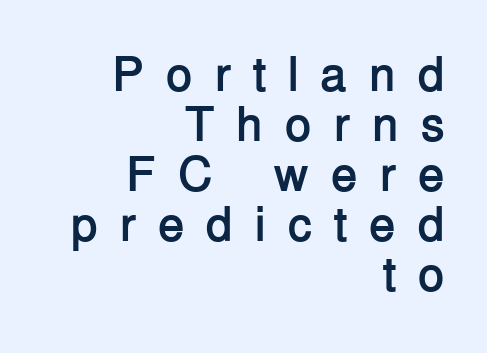
This sample uses an upright cut, with every glyph sitting square on the baseline. Horizontally, the lines are justified to the trailing edge only. Spacing verdict: proportional, widths tailored to each character. One glance says dense: line gaps are narrower than usual. This is sans-serif lettering, the kind often seen on screens and signage. Honestly, the letter spacing is so wide it's the main thing you notice.
